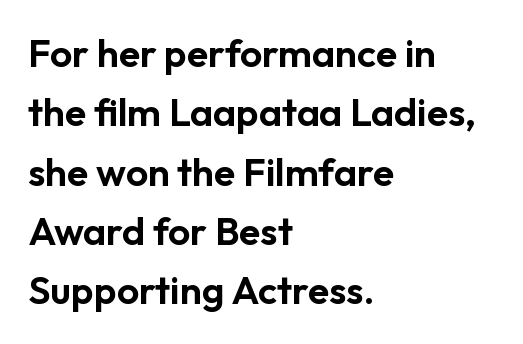
Lines of text with bare space underneath. Leftover space on each line is placed entirely after the last word. Italic? Not at all — the glyphs are vertical. The line-height multiplier appears to be the usual default.
